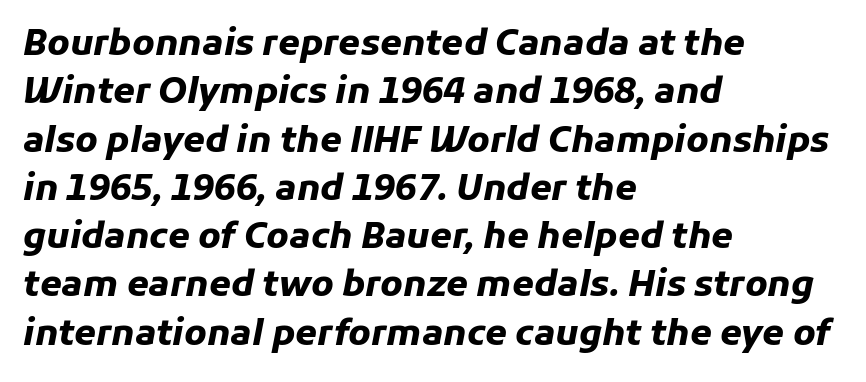
The image shows 35 px heavy type, italic (leaning right); set left-aligned, normal line spacing (1.38x), normal letter spacing, not underlined; low stroke contrast and a medium x-height.
